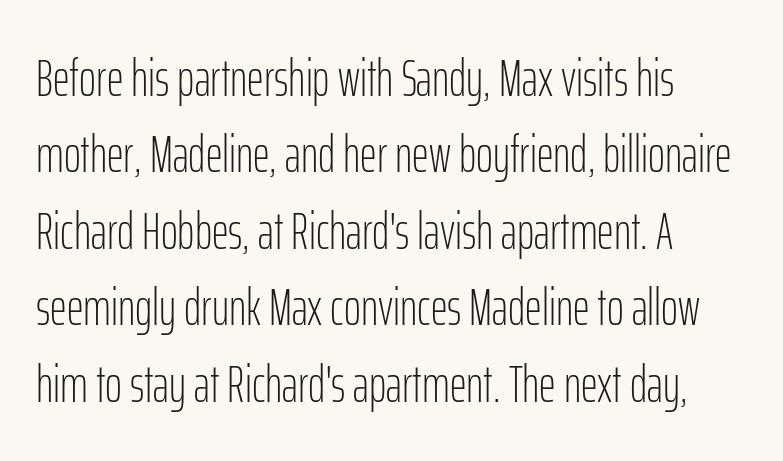
Q: Is the text bold? A: No.
Q: Is the text italic (slanted)? A: No, it is upright.
Q: Is the typeface a serif or a sans-serif typeface? A: Sans-serif.
Q: Is the text underlined? A: No.
Q: How is the paragraph aligned? A: Left-aligned.
Q: Is the spacing between letters normal or unusually wide? A: Normal.
Q: Is the spacing between lines tight, normal or loose? A: Normal.
Q: Width (condensed, normal, or wide)? A: Condensed.
Q: Stroke contrast? A: Low.
Q: x-height? A: Medium.
Q: Monospaced? A: No.
